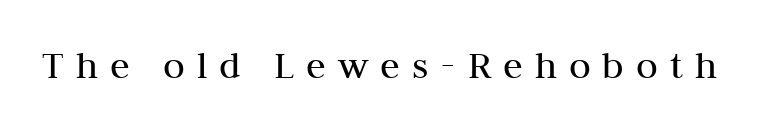
Q: Is the text bold? A: No.
Q: Is the text italic (slanted)? A: No, it is upright.
Q: Is the typeface a serif or a sans-serif typeface? A: Serif.
Q: Is the text underlined? A: No.
Q: Is the spacing between letters normal or unusually wide? A: Unusually wide.
Q: Width (condensed, normal, or wide)? A: Normal.
Q: Stroke contrast? A: Medium.
Q: x-height? A: Medium.
Q: Monospaced? A: No.
